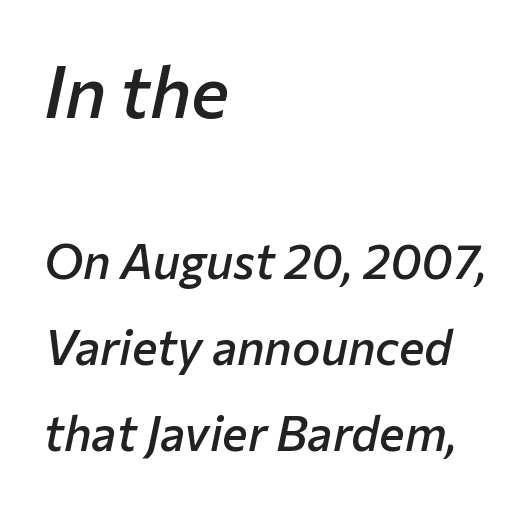
The image shows 72 px semibold type, italic (leaning right); set left-aligned, line spacing 1.79x, normal letter spacing, not underlined; the first (top) block is 1.5x larger; low stroke contrast and a medium x-height.
